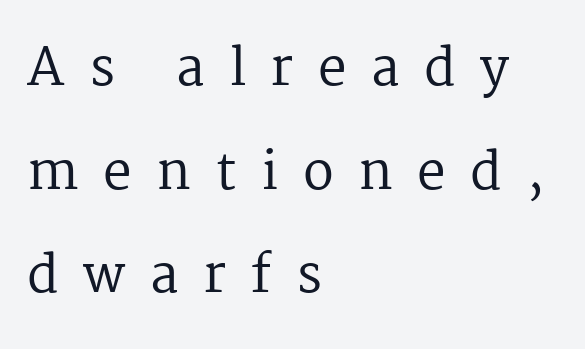
The image shows 51 px regular-weight serif type, upright; set left-aligned, loose line spacing (2.03x), unusually wide letter spacing (+0.48 em), not underlined; medium stroke contrast and a medium x-height.
